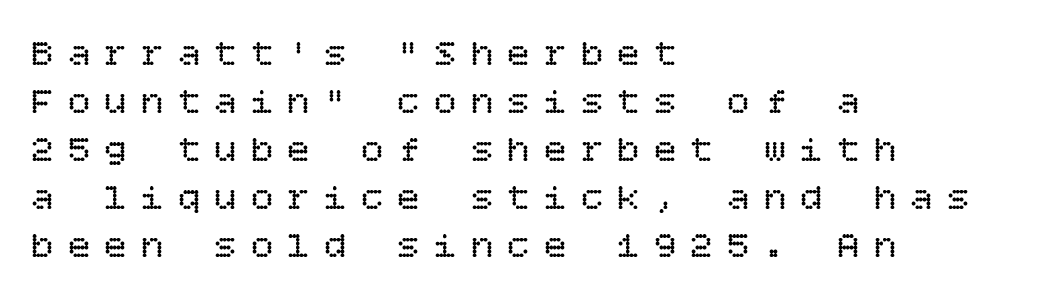
The foot of each line stays bare and open. A typesetter would mark this as roman, not italic. Line starts are locked; line ends wander. Does extra space separate the letters? Yes, quite a lot of it.
